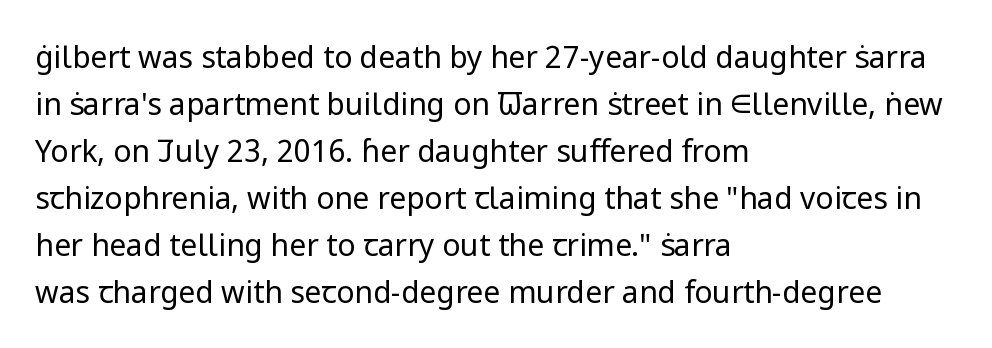
Q: Is the text bold? A: No.
Q: Is the text italic (slanted)? A: No, it is upright.
Q: Is the typeface a serif or a sans-serif typeface? A: Sans-serif.
Q: Is the text underlined? A: No.
Q: How is the paragraph aligned? A: Left-aligned.
Q: Is the spacing between letters normal or unusually wide? A: Normal.
Q: Is the spacing between lines tight, normal or loose? A: Normal.
Q: Width (condensed, normal, or wide)? A: Normal.
Q: Stroke contrast? A: Low.
Q: x-height? A: Medium.
Q: Monospaced? A: No.
